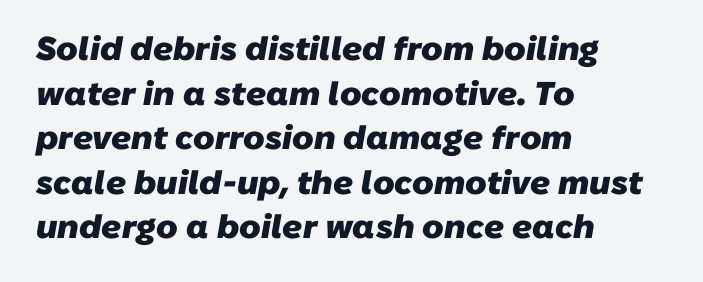
{"serif": "no", "bold": "yes", "weight": "heavy", "width": "normal", "stroke_contrast": "low", "x_height": "medium", "monospaced": "no", "underline": "no", "align": "left", "line_spacing": "normal", "line_spacing_ratio": 1.35, "letter_spacing": "normal", "letter_spacing_em": 0.0, "glyph_px": 33}
